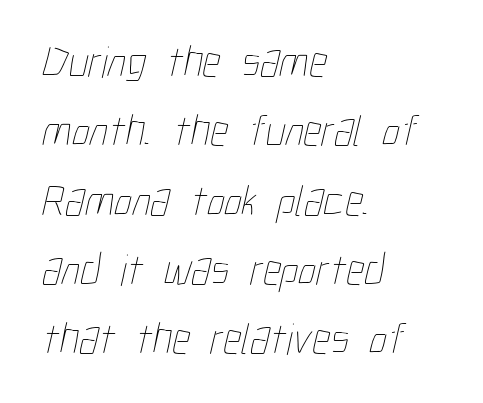
The image shows 45 px thin, condensed type; set left-aligned, normal line spacing (1.54x), normal letter spacing, not underlined; low stroke contrast and a medium x-height.
